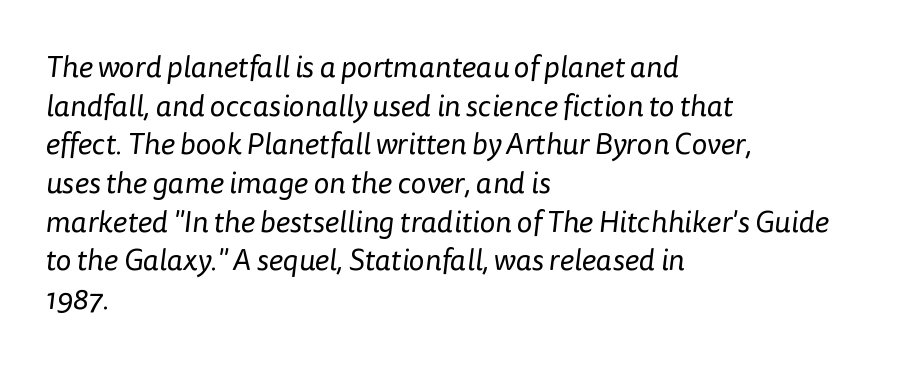
The image shows 30 px regular-weight sans-serif type; set left-aligned, normal line spacing (1.29x), normal letter spacing, not underlined; low stroke contrast and a medium x-height.
